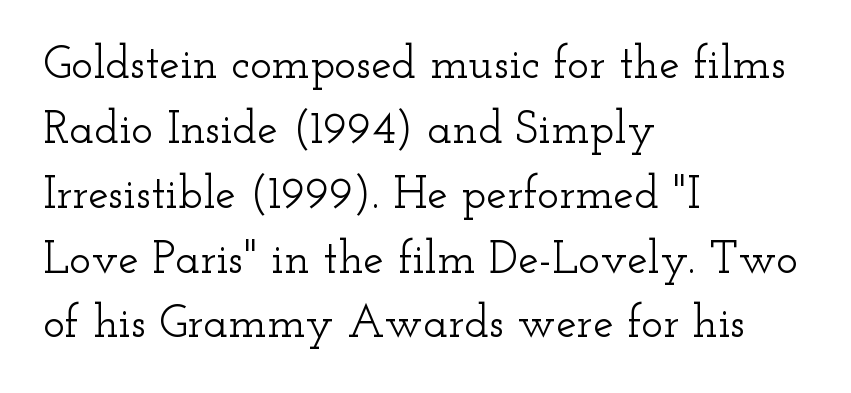
{"serif": "yes", "italic": "no", "width": "wide", "stroke_contrast": "low", "x_height": "small", "monospaced": "no", "underline": "no", "align": "left", "line_spacing": "normal", "line_spacing_ratio": 1.41, "letter_spacing": "normal", "letter_spacing_em": 0.0, "glyph_px": 46}
